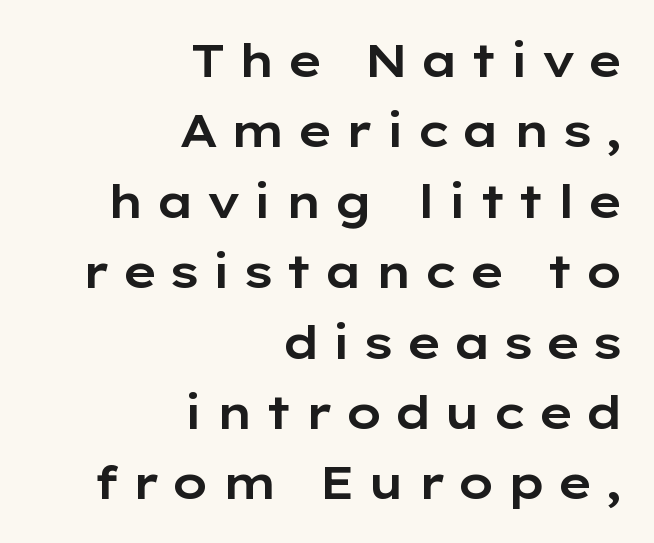
Regular leading. The passage shown has open, widely tracked lettering throughout. Varying glyph widths throughout — classic text-font behaviour. The rag falls on the left side of this text block. Words float on clear page, feet unadorned. These lines were composed using upright roman letters.
